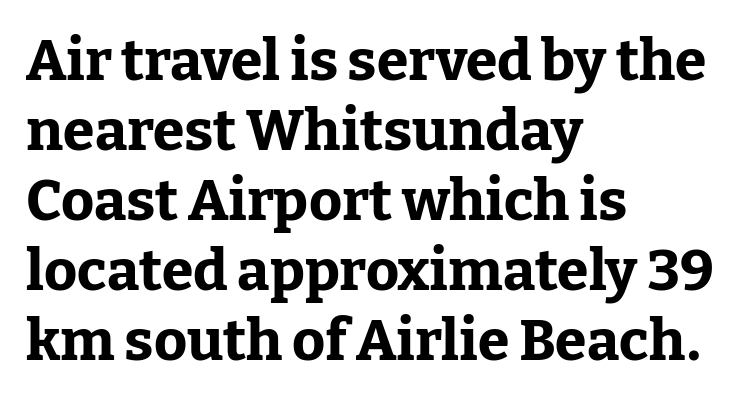
The space beneath each line is pristine and unruled. Note: serifs present on the glyphs. Spacing verdict: proportional, widths tailored to each character. Tracking value appears to be zero — textbook default spacing. Plenty of ink on the page — the face is bold. Layout note: lines flush left.
